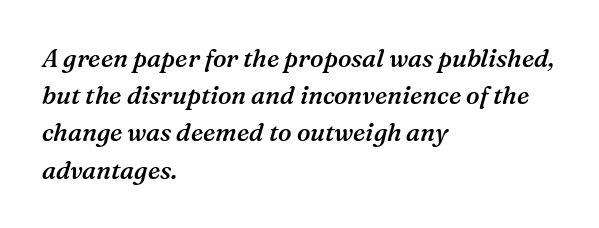
Plain, unruled lines of type. Stroke thickness is moderately raised; the sample reads as semibold. The specimen reads as italic at a glance. Layout note: lines flush left.
